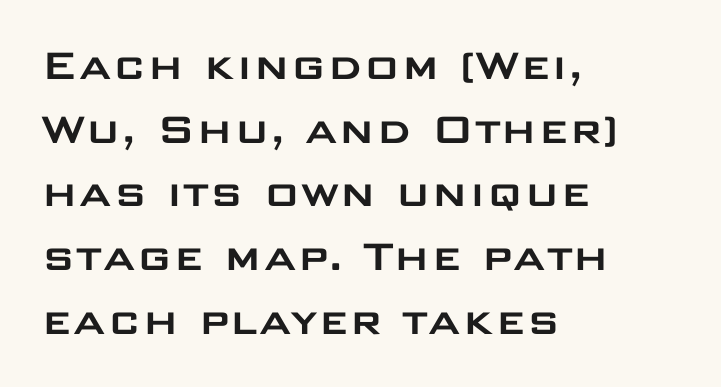
Posture: vertical. Observe the absence of serifs on each vertical stroke in this sample. Left-aligned paragraph, ragged on the right. Compared with typical paragraphs, the rows here are spaced about the same. Varying glyph widths throughout — classic text-font behaviour.
